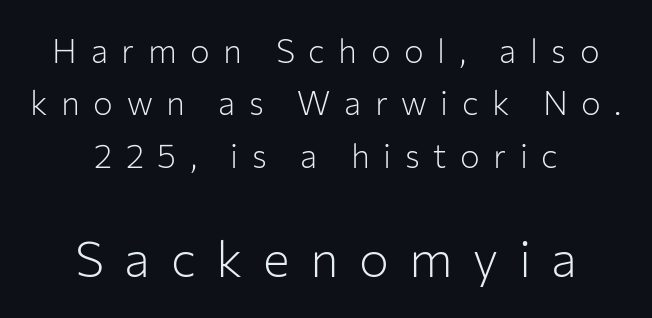
The image shows 50 px light sans-serif type, upright; set centered, normal line spacing (1.59x), unusually wide letter spacing (+0.41 em), not underlined; the second (bottom) block is 1.52x larger; low stroke contrast and a medium x-height.
